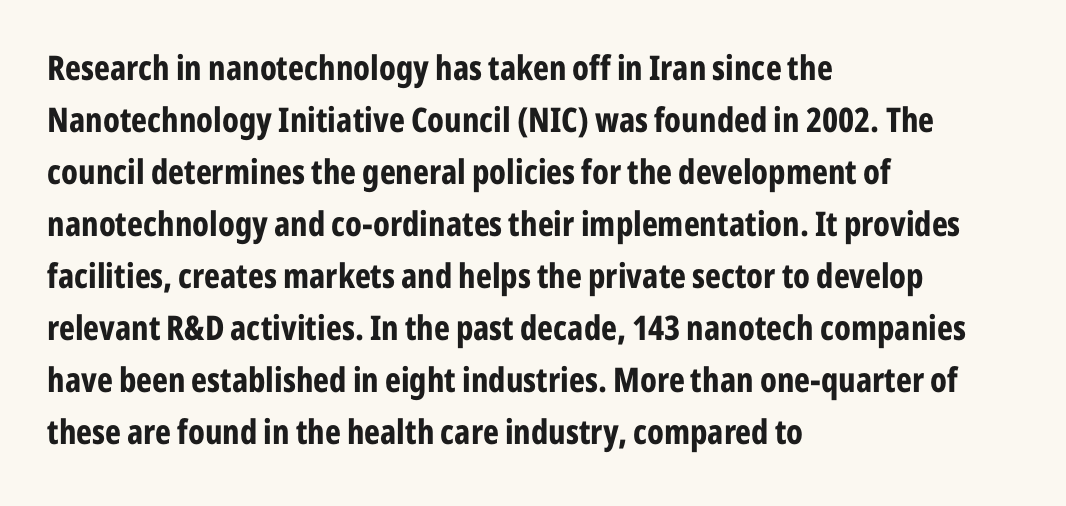
{"serif": "no", "italic": "no", "bold": "yes", "weight": "bold", "width": "condensed", "stroke_contrast": "low", "x_height": "medium", "monospaced": "no", "underline": "no", "align": "left", "line_spacing": "normal", "line_spacing_ratio": 1.53, "letter_spacing": "normal", "letter_spacing_em": 0.0, "glyph_px": 34}
